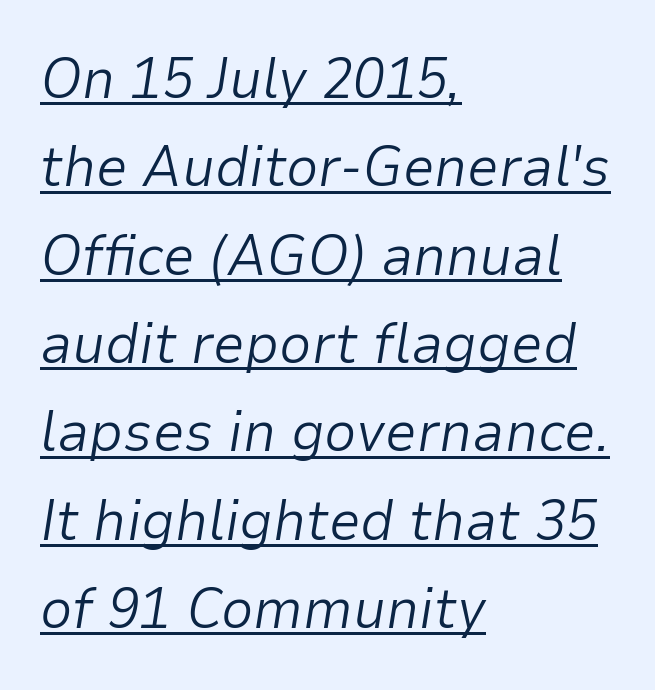
{"italic": "yes", "lean": "right", "slant_degrees": 9, "bold": "no", "weight": "light", "width": "normal", "stroke_contrast": "low", "x_height": "medium", "monospaced": "no", "underline": "yes", "align": "left", "line_spacing": "normal", "line_spacing_ratio": 1.55, "letter_spacing": "normal", "letter_spacing_em": 0.0, "glyph_px": 57}
